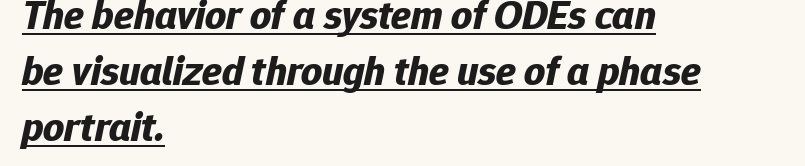
The image shows 41 px bold type, italic (leaning right); set left-aligned, normal line spacing (1.36x), normal letter spacing, underlined; low stroke contrast and a medium x-height.
